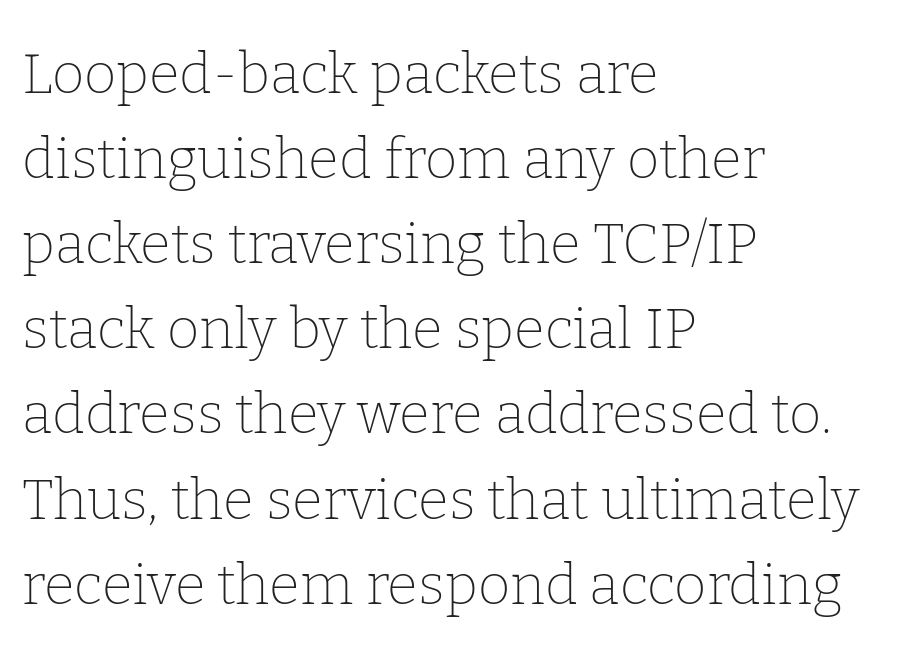
{"serif": "yes", "italic": "no", "bold": "no", "weight": "thin", "width": "normal", "stroke_contrast": "low", "x_height": "medium", "monospaced": "no", "underline": "no", "align": "left", "line_spacing": "normal", "line_spacing_ratio": 1.52, "letter_spacing": "normal", "letter_spacing_em": 0.0, "glyph_px": 56}
